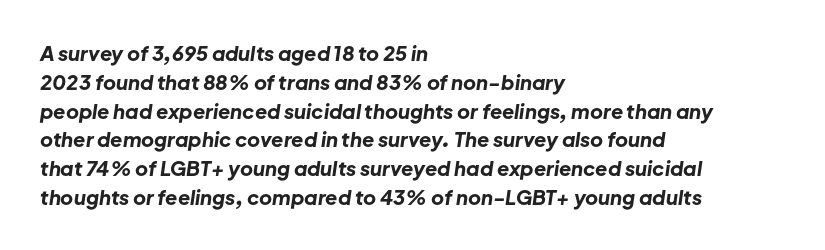
Line starts are locked; line ends wander. The horizontal fit of the characters is conventional and even. The whole block is typeset with a tilt. The leading is moderate, giving the passage an even texture.
